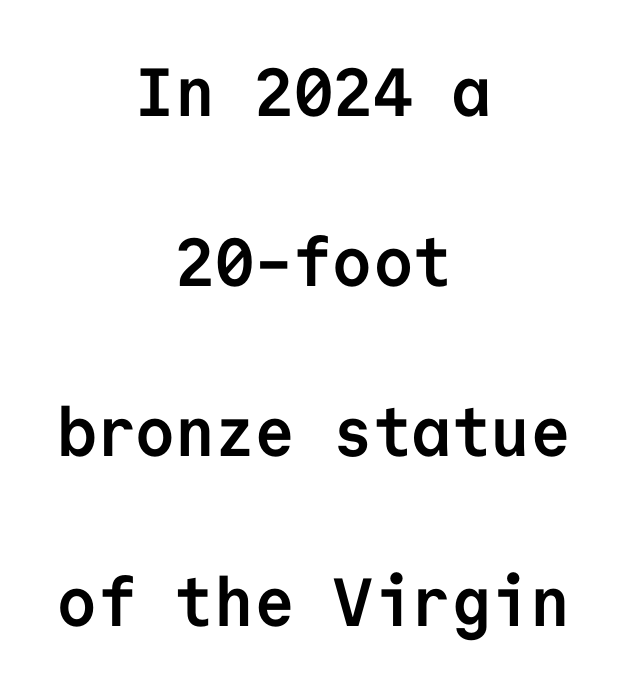
{"serif": "no", "italic": "no", "bold": "yes", "weight": "semibold", "width": "normal", "stroke_contrast": "low", "x_height": "medium", "monospaced": "yes", "underline": "no", "align": "center", "line_spacing": "loose", "line_spacing_ratio": 2.5, "letter_spacing": "normal", "letter_spacing_em": 0.0, "glyph_px": 68}
